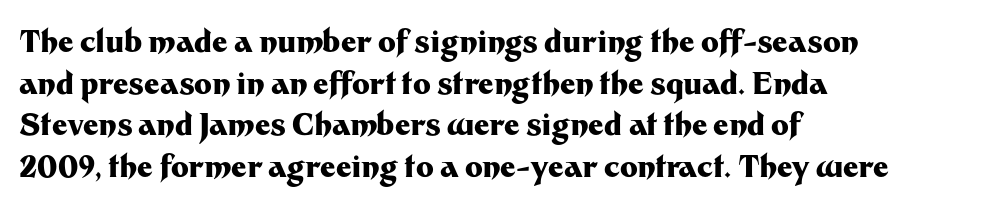
Q: Is the text bold? A: Yes.
Q: Is the text italic (slanted)? A: No, it is upright.
Q: Is the typeface a serif or a sans-serif typeface? A: Sans-serif.
Q: Is the text underlined? A: No.
Q: How is the paragraph aligned? A: Left-aligned.
Q: Is the spacing between letters normal or unusually wide? A: Normal.
Q: Is the spacing between lines tight, normal or loose? A: Normal.
Q: Width (condensed, normal, or wide)? A: Normal.
Q: Stroke contrast? A: Medium.
Q: x-height? A: Medium.
Q: Monospaced? A: No.
